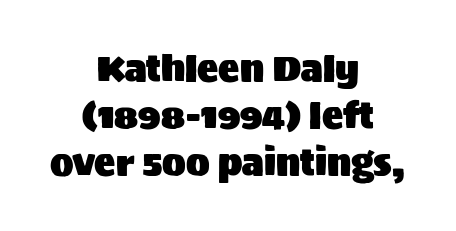
{"serif": "no", "italic": "no", "width": "normal", "stroke_contrast": "medium", "x_height": "large", "monospaced": "no", "underline": "no", "align": "center", "line_spacing": "normal", "line_spacing_ratio": 1.34, "letter_spacing": "normal", "letter_spacing_em": 0.0, "glyph_px": 35}
